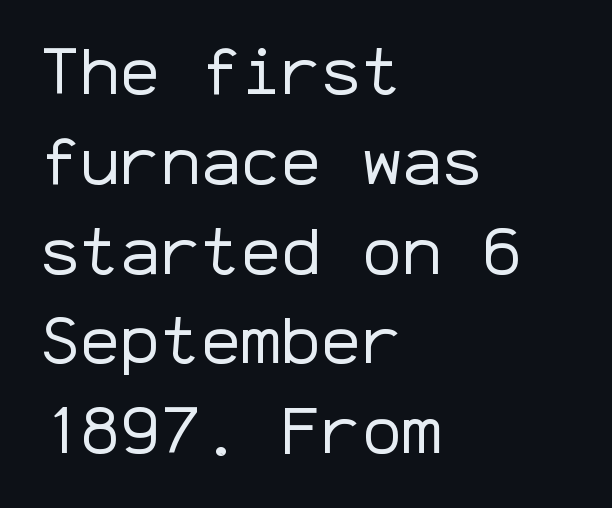
This sample has the even, mechanical cadence of fixed-width lettering. Check under the words: just untouched page. Summary of weight: not heavy and not bold. The type is set solid horizontally, with unmodified tracking. Evenly set lines give the paragraph a standard silhouette. Italic? Not at all — the glyphs are vertical.
